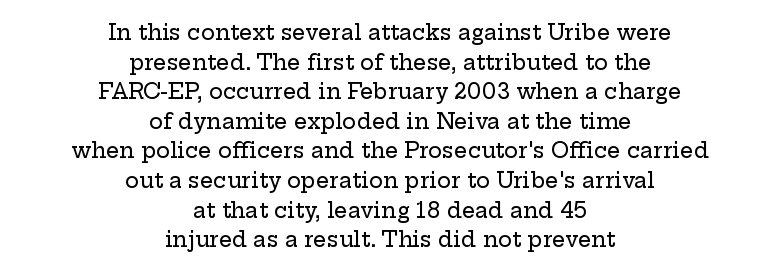
Layout note: lines centered. Nobody drew a line under any word here. Is there any slant? The stems are plumb. Default kerning and tracking; the words read as compact shapes. A typesetter would call this leading conventional body-copy spacing.
